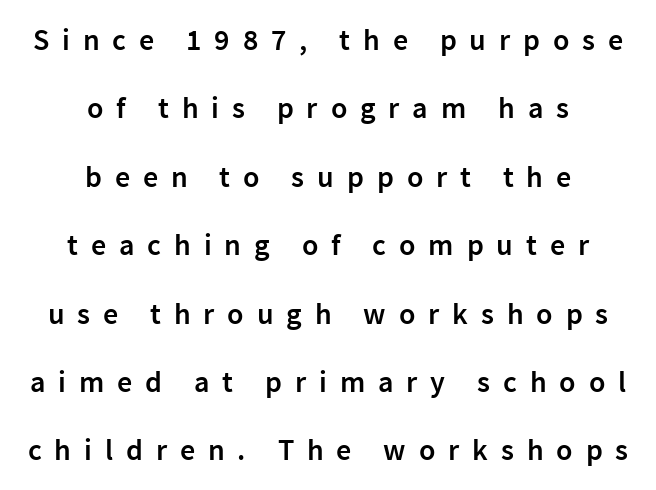
Reading down the column, the eye jumps a long way to each next line. These lines were composed using upright roman letters. Is the letter spacing exaggerated? Yes — the characters are pushed far apart. Moderately thickened strokes mark this as semibold type. Does the type have serifs? No, each stem ends abruptly. A typesetter would call this proportional, since set widths differ per character.
